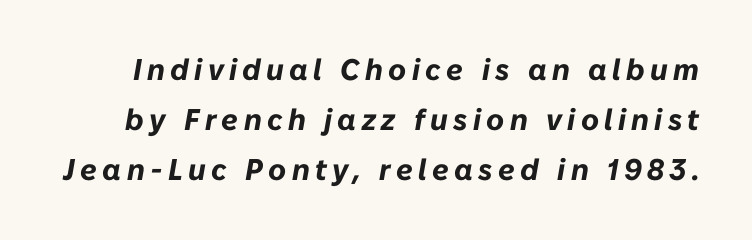
The image shows 30 px bold type, italic (leaning right); set normal line spacing (1.67x), not underlined; low stroke contrast and a medium x-height.
